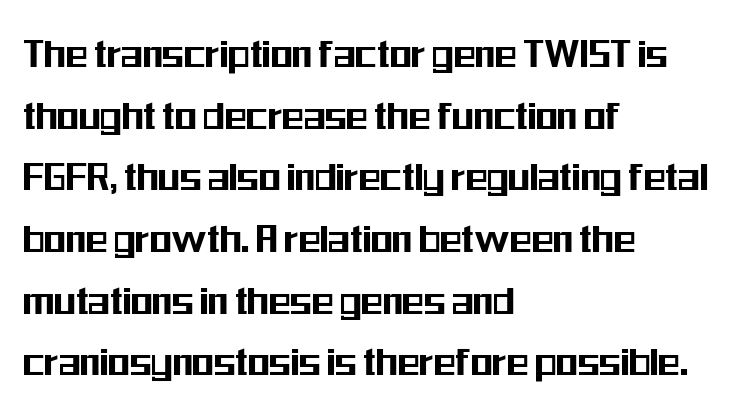
Glyph-to-glyph distance matches everyday printed text. Each letter keeps its own natural width here, so spacing adapts to shape. Which margin do the lines hug? The left one — the right edge is uneven. Type without underlining. Whoever set this chose a conventional vertical rhythm.
